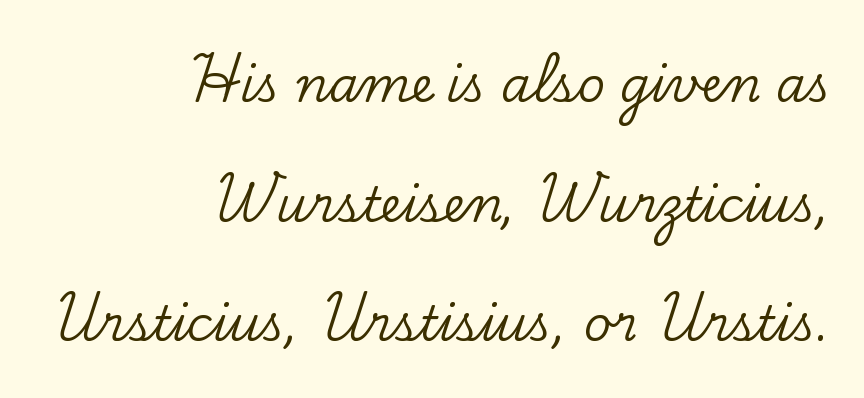
Observe the serifs anchoring each vertical stroke in this sample. All the whitespace from short lines collects on the left. You could not count columns in this text — the font is proportionally spaced. The rendering keeps characters at their native spacing. Bare-footed words on every line.
